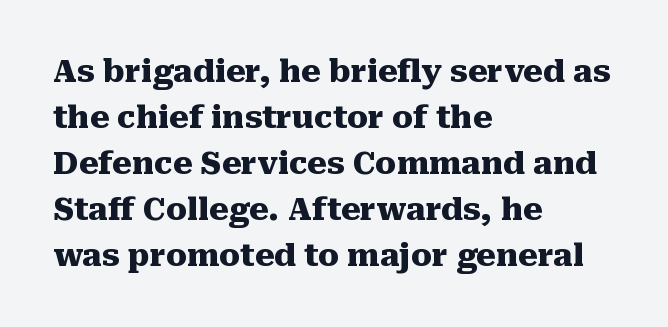
Each line starts at the same left margin while the right side varies. Tracking value appears to be zero — textbook default spacing. A full-strength bold gives these letters their thick strokes. Each letter keeps its own natural width here, so spacing adapts to shape. The glyphs in this specimen are seriffed.
